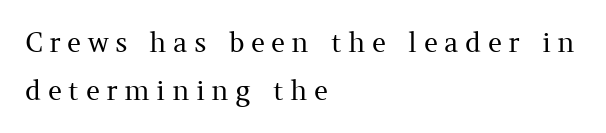
Line beginnings align vertically; line endings do not. Has an underline been added? It has not. You can tell it's not italic because the verticals are truly vertical. Honestly, the letter spacing is so wide it's the main thing you notice.
